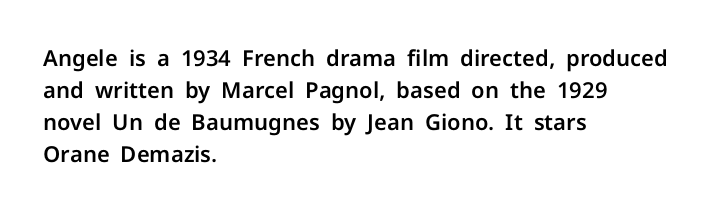
Q: Is the text italic (slanted)? A: No, it is upright.
Q: Is the text underlined? A: No.
Q: How is the paragraph aligned? A: Left-aligned.
Q: Is the spacing between letters normal or unusually wide? A: Normal.
Q: Is the spacing between lines tight, normal or loose? A: Normal.
